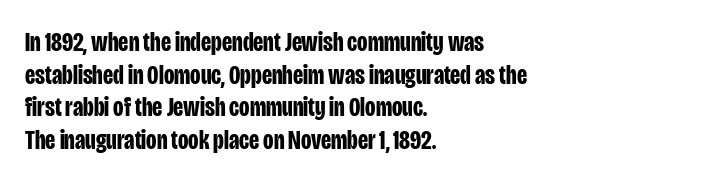
The image shows 27 px bold type, upright; set left-aligned, line spacing 1.21x, normal letter spacing, not underlined.
